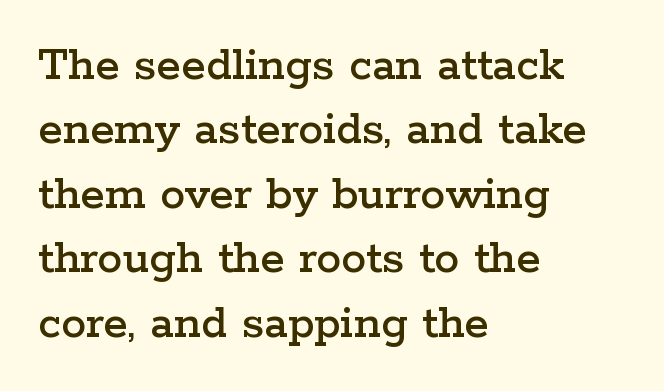
Q: Is the text italic (slanted)? A: No, it is upright.
Q: Is the typeface a serif or a sans-serif typeface? A: Serif.
Q: Is the text underlined? A: No.
Q: How is the paragraph aligned? A: Left-aligned.
Q: Is the spacing between letters normal or unusually wide? A: Normal.
Q: Is the spacing between lines tight, normal or loose? A: Normal.
Q: Width (condensed, normal, or wide)? A: Wide.
Q: Stroke contrast? A: Low.
Q: x-height? A: Medium.
Q: Monospaced? A: No.
